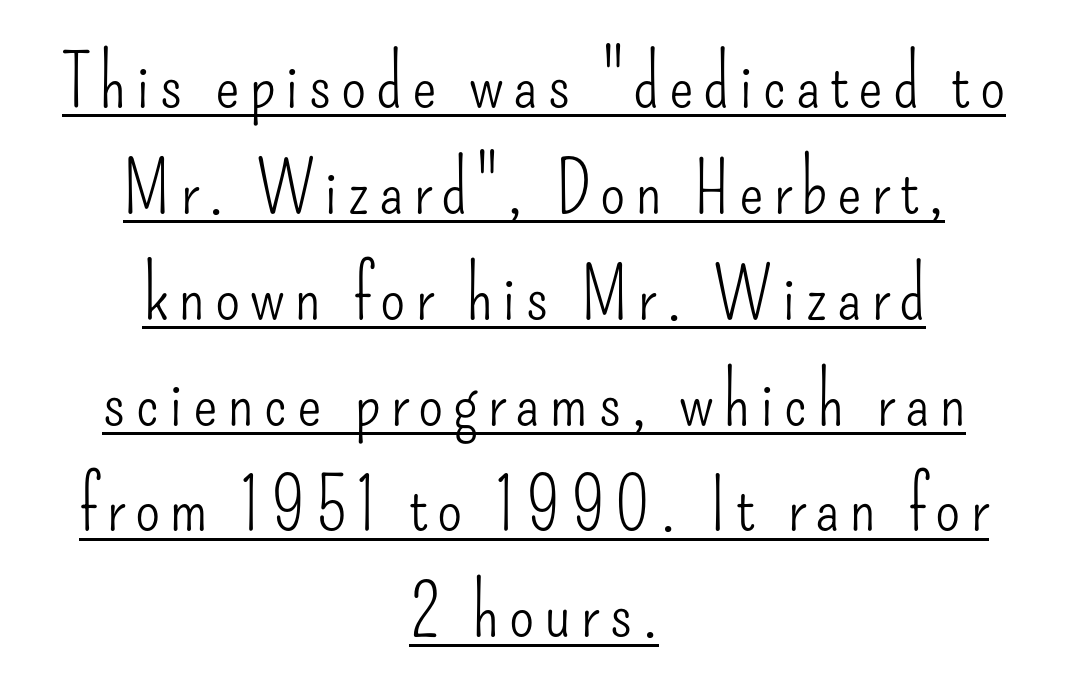
Q: Is the text bold? A: No.
Q: Is the text italic (slanted)? A: No, it is upright.
Q: Is the typeface a serif or a sans-serif typeface? A: Sans-serif.
Q: Is the text underlined? A: Yes.
Q: How is the paragraph aligned? A: Centered.
Q: Is the spacing between lines tight, normal or loose? A: Normal.
Q: Width (condensed, normal, or wide)? A: Condensed.
Q: Stroke contrast? A: Low.
Q: x-height? A: Small.
Q: Monospaced? A: No.
